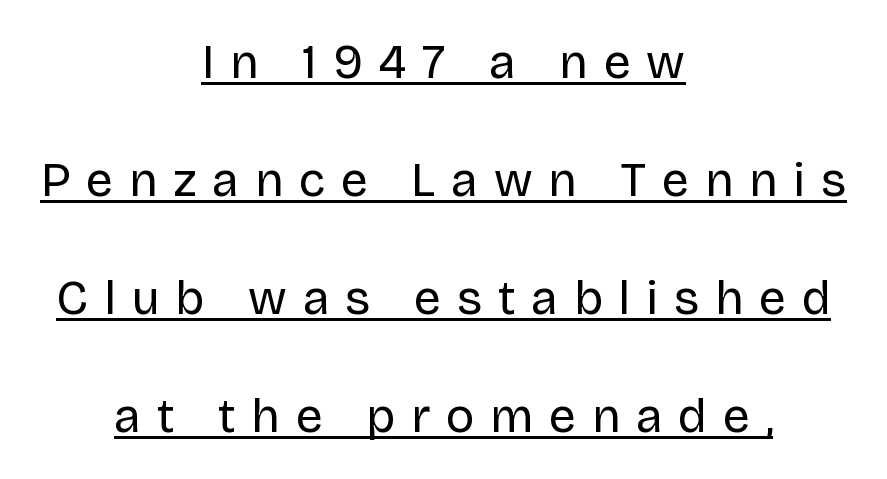
The image shows 48 px regular-weight sans-serif type, upright; set centered, loose line spacing (2.46x), unusually wide letter spacing (+0.33 em), underlined; low stroke contrast and a large x-height.
